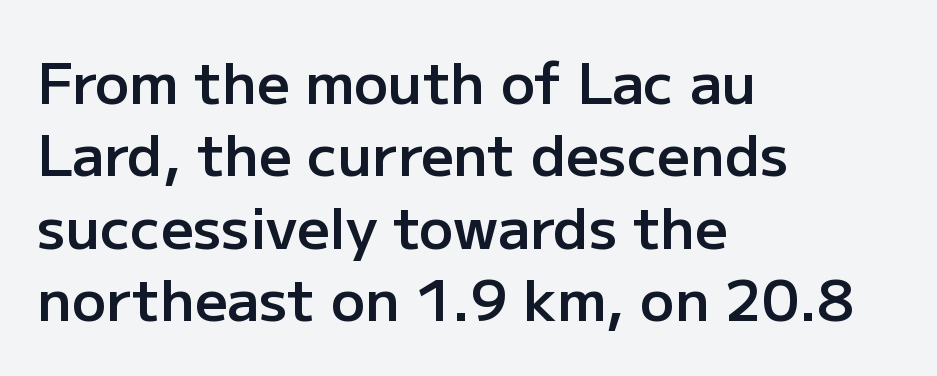
The image shows 57 px semibold sans-serif type, upright; set left-aligned, normal line spacing (1.27x), normal letter spacing, not underlined; low stroke contrast and a medium x-height.
